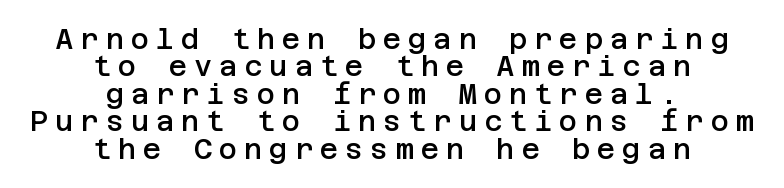
Quick note: underline off. A bit beefed up — I'd call it semibold rather than bold. The gaps between neighbouring characters are conspicuously large. Neither beginnings nor endings align; midpoints do. If you drew a line through each stem, it would be perfectly vertical.
